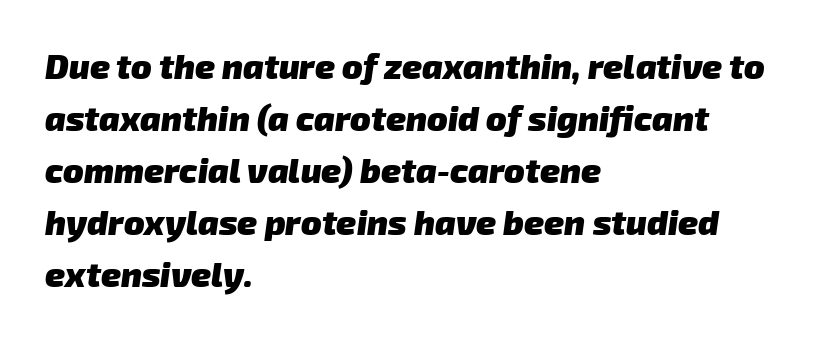
Q: Is the text bold? A: Yes.
Q: Is the typeface a serif or a sans-serif typeface? A: Sans-serif.
Q: Is the text underlined? A: No.
Q: How is the paragraph aligned? A: Left-aligned.
Q: Is the spacing between letters normal or unusually wide? A: Normal.
Q: Is the spacing between lines tight, normal or loose? A: Normal.
Q: Width (condensed, normal, or wide)? A: Normal.
Q: Stroke contrast? A: Low.
Q: x-height? A: Medium.
Q: Monospaced? A: No.
